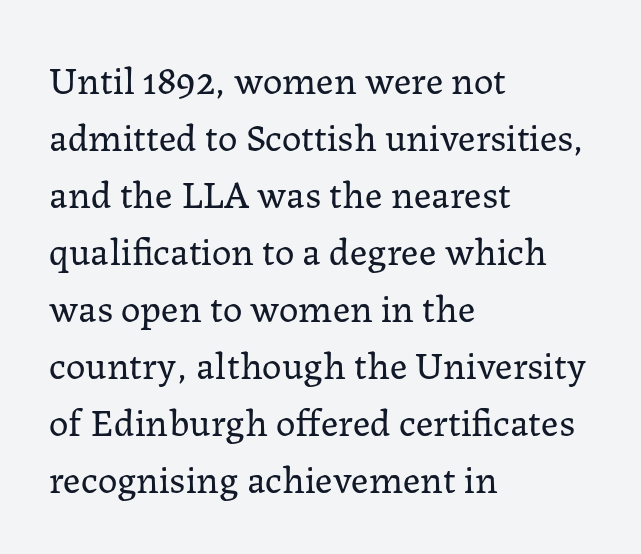
The image shows 39 px regular-weight serif type, upright; set left-aligned, normal line spacing (1.46x), normal letter spacing, not underlined; low stroke contrast and a medium x-height.
